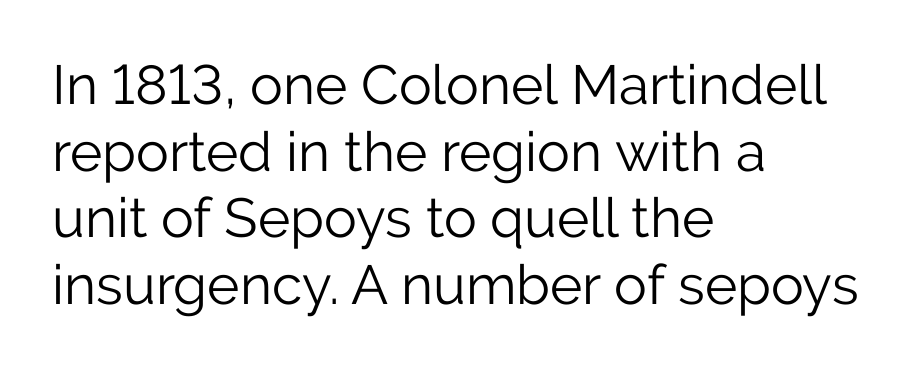
The image shows 55 px light sans-serif type, upright; set left-aligned, line spacing 1.21x, normal letter spacing, not underlined; low stroke contrast and a medium x-height.
